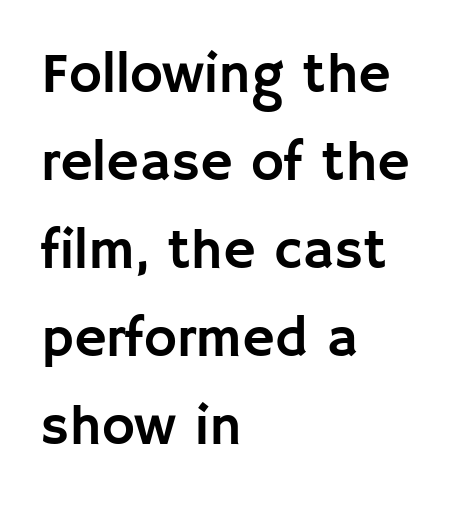
A bare baseline throughout the passage. Regarding leading, the lines here are spaced in the standard way. Characters follow at the spacing the type designer built in. Stroke terminals: plain, sans-serif.
